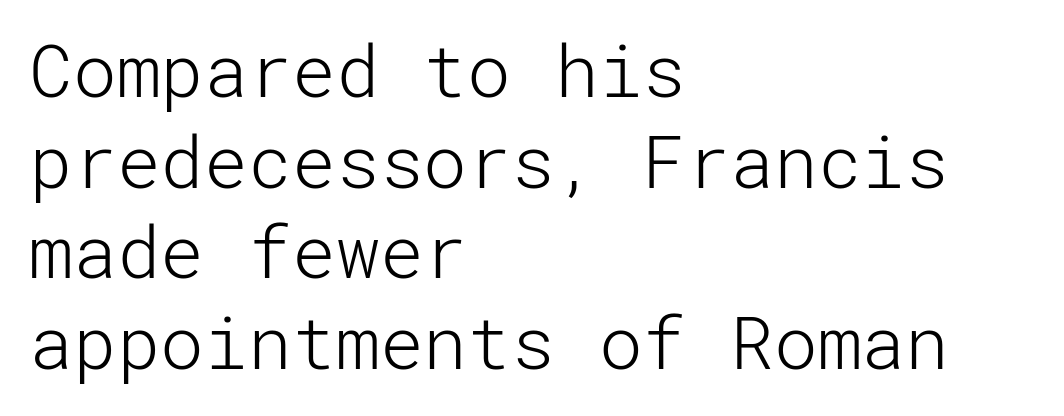
Q: Is the text bold? A: No.
Q: Is the text italic (slanted)? A: No, it is upright.
Q: Is the typeface a serif or a sans-serif typeface? A: Sans-serif.
Q: Is the text underlined? A: No.
Q: How is the paragraph aligned? A: Left-aligned.
Q: Is the spacing between letters normal or unusually wide? A: Normal.
Q: Width (condensed, normal, or wide)? A: Normal.
Q: Stroke contrast? A: Low.
Q: x-height? A: Medium.
